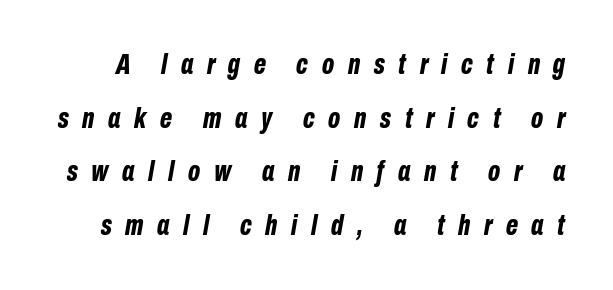
Weight: bold. How are the letters spaced? Widely, with obvious added tracking. Looks like regular typesetting: each glyph gets only the width it needs. Honestly, there is no underline to notice here at all.
